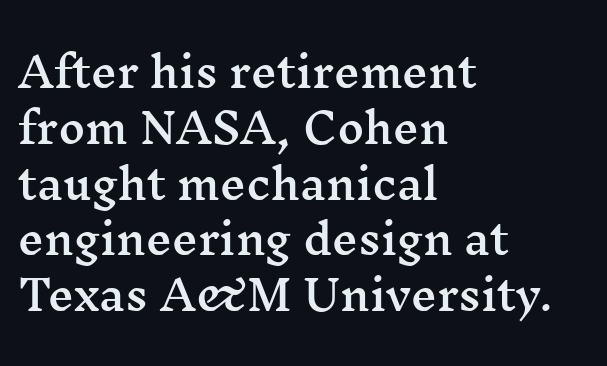
{"serif": "yes", "italic": "no", "width": "wide", "stroke_contrast": "medium", "x_height": "medium", "monospaced": "no", "underline": "no", "align": "left", "line_spacing": "normal", "line_spacing_ratio": 1.36, "letter_spacing": "normal", "letter_spacing_em": 0.0, "glyph_px": 41}
